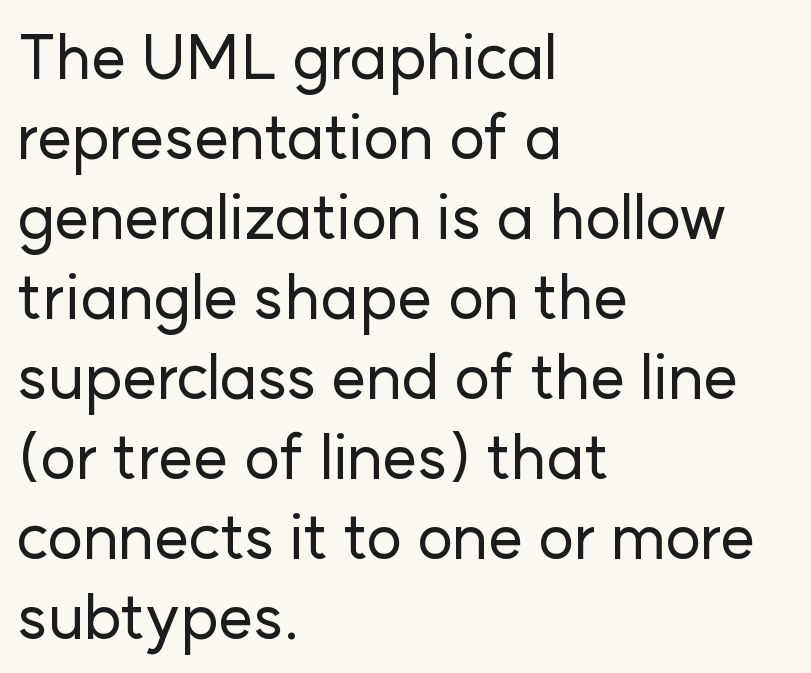
Q: Is the text italic (slanted)? A: No, it is upright.
Q: Is the typeface a serif or a sans-serif typeface? A: Sans-serif.
Q: Is the text underlined? A: No.
Q: How is the paragraph aligned? A: Left-aligned.
Q: Is the spacing between letters normal or unusually wide? A: Normal.
Q: Is the spacing between lines tight, normal or loose? A: Normal.
Q: Width (condensed, normal, or wide)? A: Normal.
Q: Stroke contrast? A: Low.
Q: x-height? A: Medium.
Q: Monospaced? A: No.
